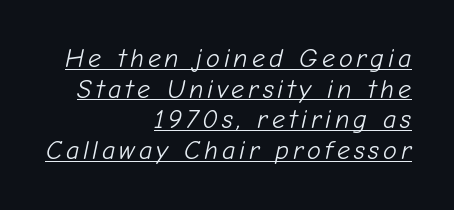
Each line of the rendering has a horizontal stroke beneath the glyphs. Teacher's note: observe the even right margin — that is flush-right alignment. The font sits on the lighter half of the weight spectrum, regular included. Designer's note — italics engaged.
